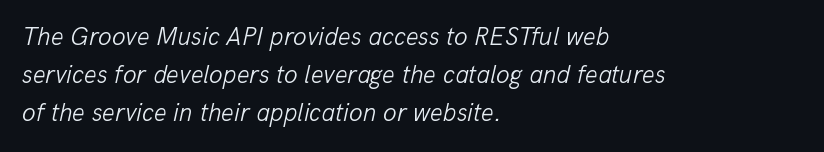
The image shows 25 px text type, italic (leaning right); set left-aligned, normal line spacing (1.53x), normal letter spacing, not underlined.
